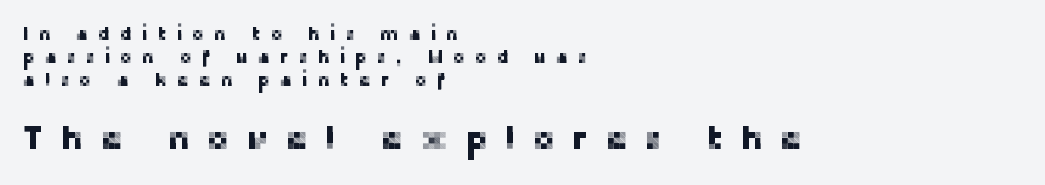
Any mark beneath the type? The region is blank. Reading down the block, your eye returns to a fixed left position each line. Does extra space separate the letters? Yes, quite a lot of it. Of the two passages, the one underneath uses the larger point size. Varying glyph widths throughout — classic text-font behaviour.
